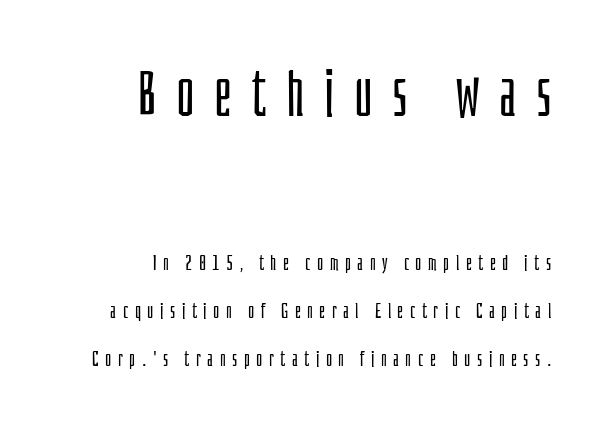
The upper block of text is set noticeably larger than the block beneath it. This sample uses a sans-serif face. The letters advance in unequal steps, a hallmark of proportional type. The string is rendered with underlining switched off.
